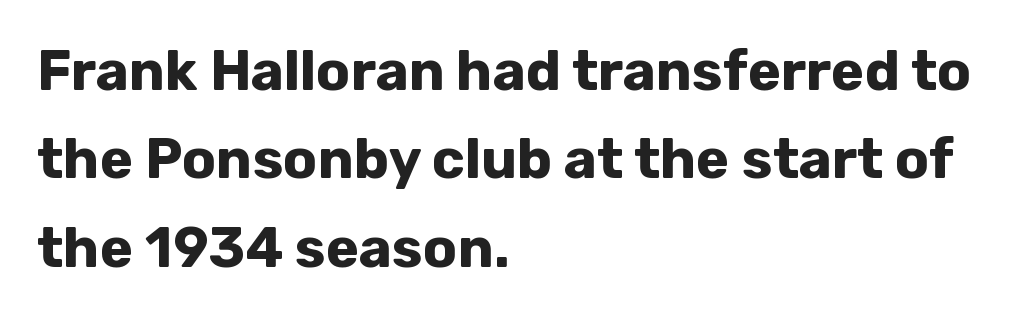
Q: Is the text bold? A: Yes.
Q: Is the text italic (slanted)? A: No, it is upright.
Q: Is the typeface a serif or a sans-serif typeface? A: Sans-serif.
Q: Is the text underlined? A: No.
Q: How is the paragraph aligned? A: Left-aligned.
Q: Is the spacing between letters normal or unusually wide? A: Normal.
Q: Is the spacing between lines tight, normal or loose? A: Normal.
Q: Width (condensed, normal, or wide)? A: Normal.
Q: Stroke contrast? A: Low.
Q: x-height? A: Medium.
Q: Monospaced? A: No.
